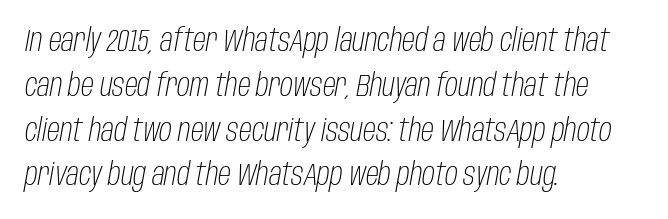
The image shows 32 px light, condensed type, italic (leaning right); set left-aligned, normal line spacing (1.4x), normal letter spacing, not underlined; low stroke contrast and a large x-height.
